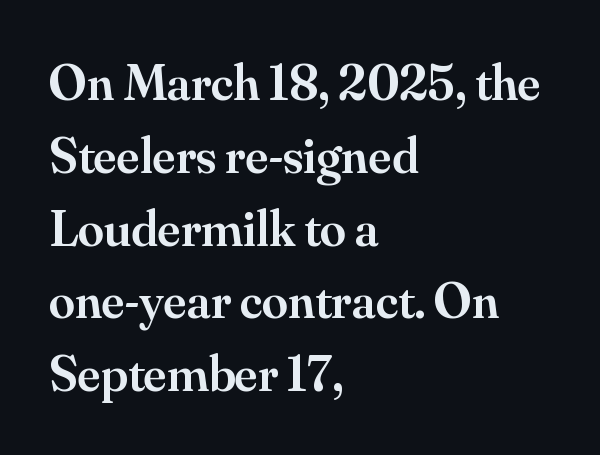
Q: Is the text bold? A: Semi-bold.
Q: Is the text italic (slanted)? A: No, it is upright.
Q: Is the typeface a serif or a sans-serif typeface? A: Serif.
Q: Is the text underlined? A: No.
Q: How is the paragraph aligned? A: Left-aligned.
Q: Is the spacing between letters normal or unusually wide? A: Normal.
Q: Is the spacing between lines tight, normal or loose? A: Normal.
Q: Width (condensed, normal, or wide)? A: Normal.
Q: Stroke contrast? A: Medium.
Q: x-height? A: Small.
Q: Monospaced? A: No.
